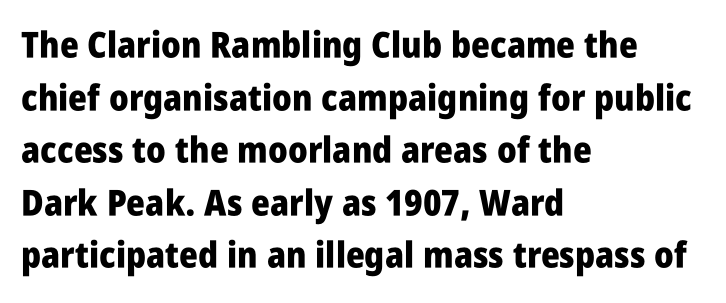
{"serif": "no", "italic": "no", "bold": "yes", "weight": "heavy", "width": "condensed", "stroke_contrast": "low", "x_height": "large", "monospaced": "no", "underline": "no", "align": "left", "line_spacing": "normal", "line_spacing_ratio": 1.46, "letter_spacing": "normal", "letter_spacing_em": 0.0, "glyph_px": 36}
